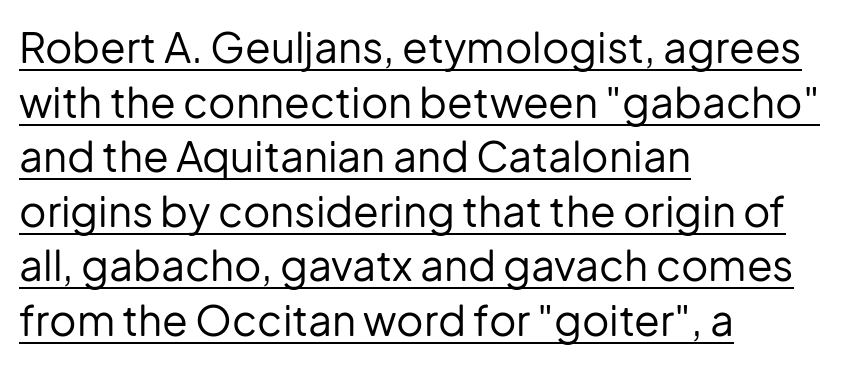
{"serif": "no", "italic": "no", "bold": "no", "weight": "regular", "width": "normal", "stroke_contrast": "low", "x_height": "medium", "monospaced": "no", "underline": "yes", "align": "left", "line_spacing": "normal", "line_spacing_ratio": 1.3, "letter_spacing": "normal", "letter_spacing_em": 0.0, "glyph_px": 42}
